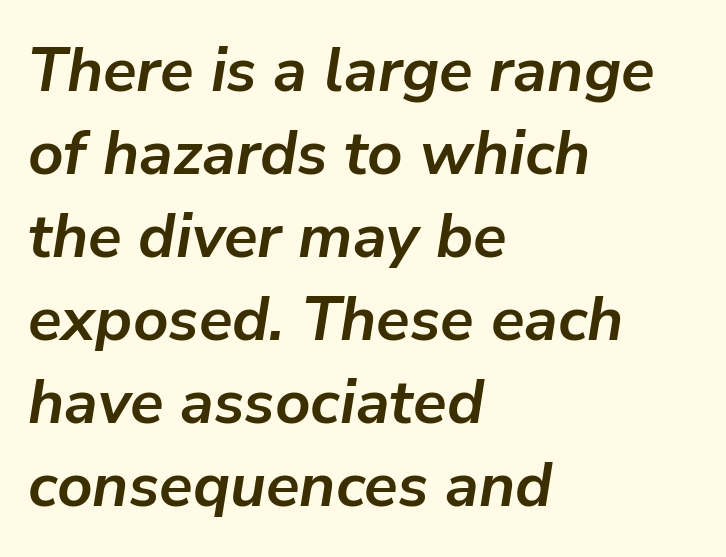
Q: Is the text bold? A: Yes.
Q: Is the text italic (slanted)? A: Yes, it leans right by about 9 degrees.
Q: Is the text underlined? A: No.
Q: How is the paragraph aligned? A: Left-aligned.
Q: Is the spacing between letters normal or unusually wide? A: Normal.
Q: Is the spacing between lines tight, normal or loose? A: Normal.
Q: Width (condensed, normal, or wide)? A: Normal.
Q: Stroke contrast? A: Low.
Q: x-height? A: Medium.
Q: Monospaced? A: No.
